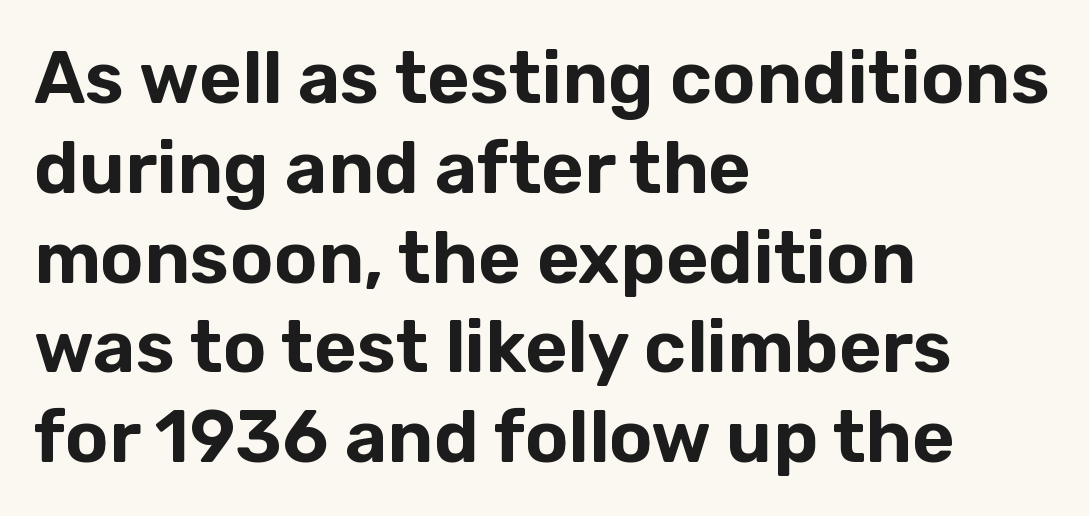
Q: Is the text italic (slanted)? A: No, it is upright.
Q: Is the typeface a serif or a sans-serif typeface? A: Sans-serif.
Q: Is the text underlined? A: No.
Q: How is the paragraph aligned? A: Left-aligned.
Q: Is the spacing between letters normal or unusually wide? A: Normal.
Q: Width (condensed, normal, or wide)? A: Normal.
Q: Stroke contrast? A: Low.
Q: x-height? A: Medium.
Q: Monospaced? A: No.
